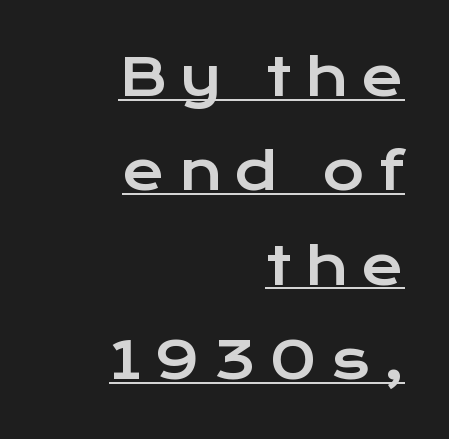
Q: Is the text italic (slanted)? A: No, it is upright.
Q: Is the typeface a serif or a sans-serif typeface? A: Sans-serif.
Q: Is the text underlined? A: Yes.
Q: How is the paragraph aligned? A: Right-aligned.
Q: Is the spacing between letters normal or unusually wide? A: Unusually wide.
Q: Width (condensed, normal, or wide)? A: Wide.
Q: Stroke contrast? A: Low.
Q: x-height? A: Medium.
Q: Monospaced? A: No.
